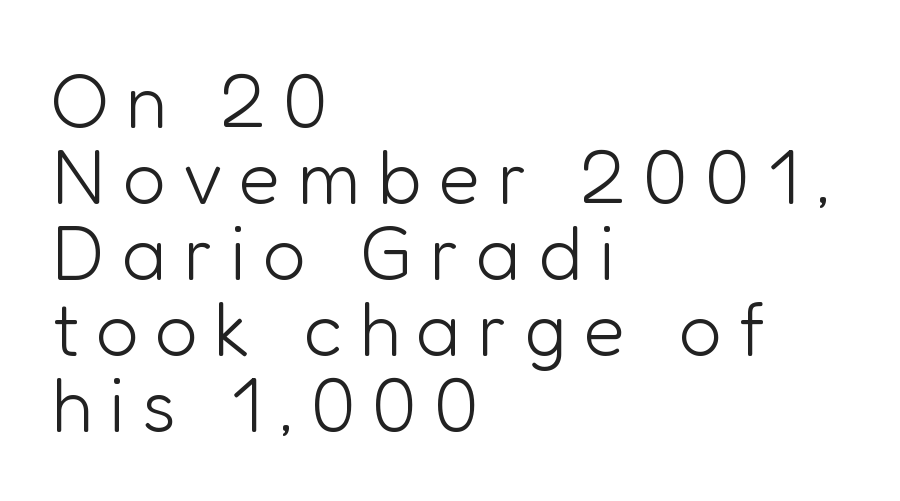
The image shows 76 px light sans-serif type, upright; set left-aligned, tight line spacing (1.0x), unusually wide letter spacing (+0.22 em), not underlined; low stroke contrast and a medium x-height.
